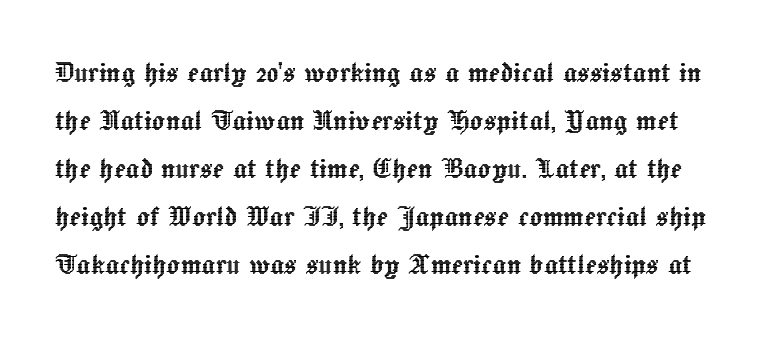
The image shows 34 px text type, upright; set normal line spacing (1.41x), normal letter spacing, not underlined; a medium x-height.
